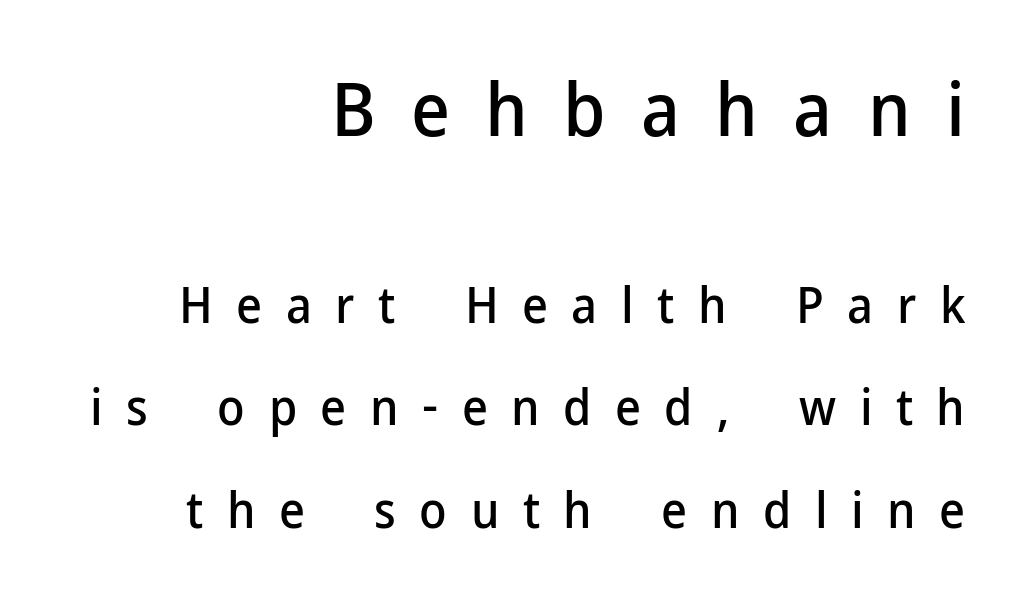
The image shows 75 px sans-serif type, upright; set right-aligned, loose line spacing (2.05x), unusually wide letter spacing (+0.47 em), not underlined; the first (top) block is 1.5x larger; low stroke contrast and a medium x-height.
